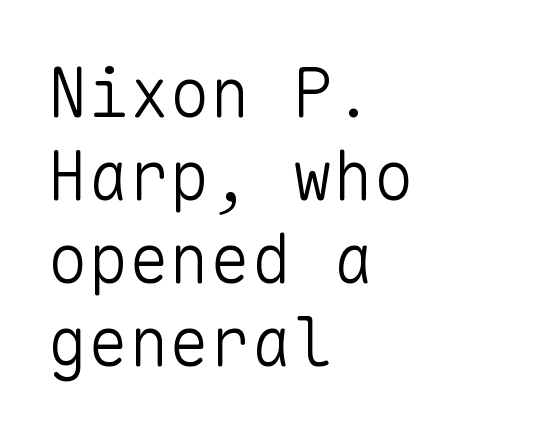
{"serif": "no", "italic": "no", "bold": "no", "weight": "light", "width": "normal", "stroke_contrast": "low", "x_height": "medium", "monospaced": "yes", "underline": "no", "align": "left", "line_spacing_ratio": 1.22, "letter_spacing": "normal", "letter_spacing_em": 0.0, "glyph_px": 68}
